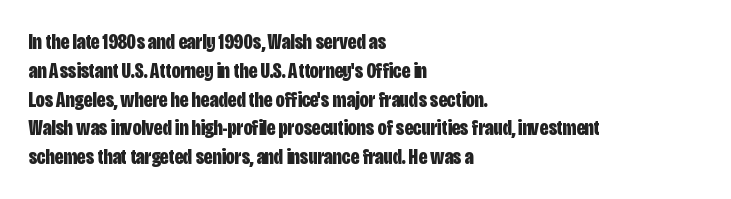
{"italic": "no", "bold": "yes", "underline": "no", "align": "left", "line_spacing": "normal", "line_spacing_ratio": 1.31, "letter_spacing": "normal", "letter_spacing_em": 0.0, "glyph_px": 22}
